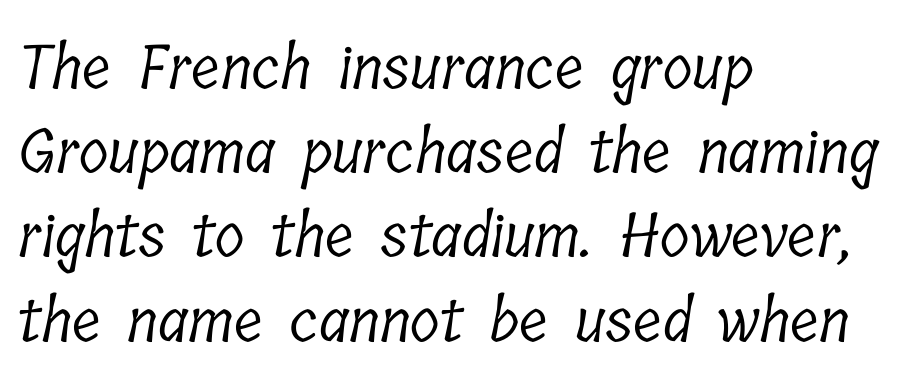
{"serif": "yes", "bold": "no", "weight": "light", "width": "condensed", "stroke_contrast": "low", "x_height": "medium", "monospaced": "no", "underline": "no", "align": "left", "line_spacing": "normal", "line_spacing_ratio": 1.38, "letter_spacing": "normal", "letter_spacing_em": 0.0, "glyph_px": 61}
